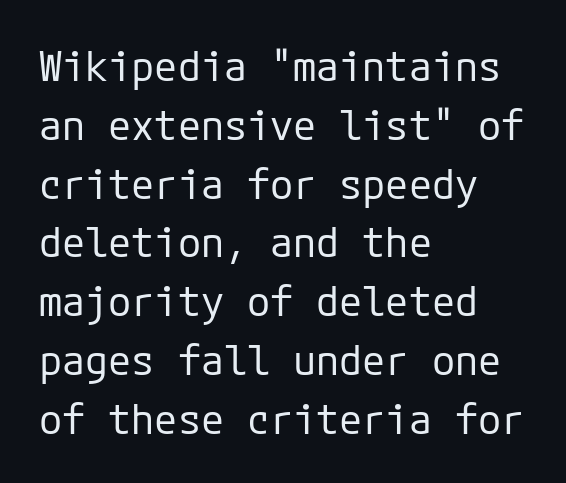
{"serif": "no", "italic": "no", "bold": "no", "weight": "regular", "width": "normal", "stroke_contrast": "low", "x_height": "medium", "underline": "no", "align": "left", "line_spacing": "normal", "line_spacing_ratio": 1.4, "letter_spacing": "normal", "letter_spacing_em": 0.0, "glyph_px": 42}
